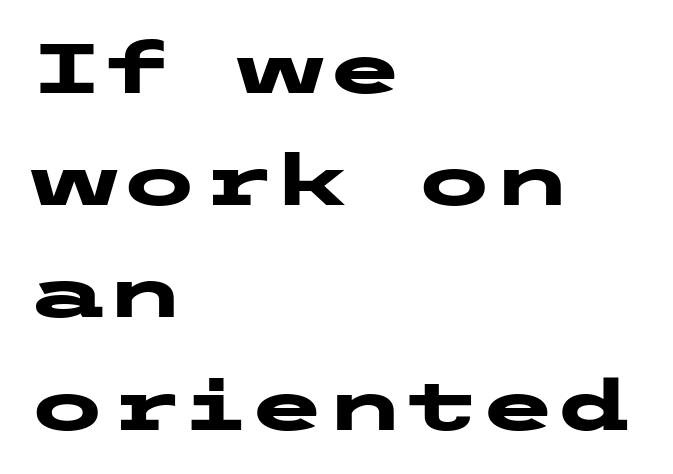
Q: Is the text bold? A: Yes.
Q: Is the text italic (slanted)? A: No, it is upright.
Q: Is the typeface a serif or a sans-serif typeface? A: Sans-serif.
Q: Is the text underlined? A: No.
Q: How is the paragraph aligned? A: Left-aligned.
Q: Is the spacing between letters normal or unusually wide? A: Normal.
Q: Is the spacing between lines tight, normal or loose? A: Normal.
Q: Width (condensed, normal, or wide)? A: Wide.
Q: Stroke contrast? A: Low.
Q: x-height? A: Medium.
